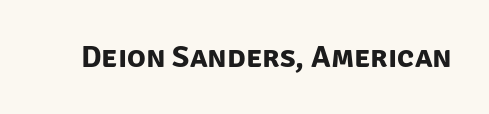
Descender tails drop into unmarked territory. Regarding serifs, this sample does without them. The type is set solid horizontally, with unmodified tracking. How heavy is the stroke? Heavy — this is a bold. A typesetter would call this proportional, since set widths differ per character.
